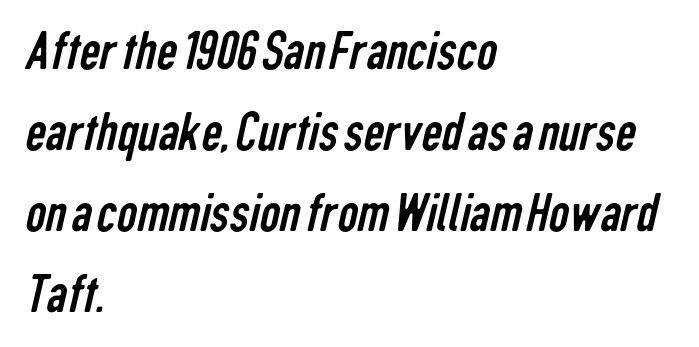
The image shows 57 px regular-weight, condensed sans-serif type; set left-aligned, normal line spacing (1.42x), normal letter spacing, not underlined; low stroke contrast and a medium x-height.
